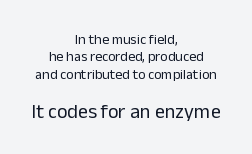
The image shows 20 px text type, upright; set centered, normal line spacing (1.25x), normal letter spacing, not underlined; the second (bottom) block is 1.43x larger.
